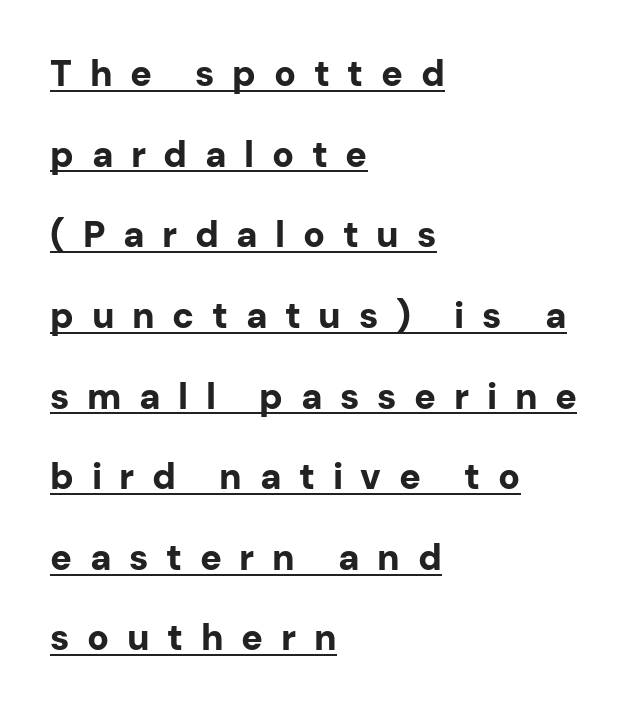
{"serif": "no", "italic": "no", "bold": "yes", "weight": "bold", "width": "normal", "stroke_contrast": "low", "x_height": "medium", "monospaced": "no", "underline": "yes", "align": "left", "line_spacing": "loose", "line_spacing_ratio": 2.24, "letter_spacing": "wide", "letter_spacing_em": 0.49, "glyph_px": 36}
